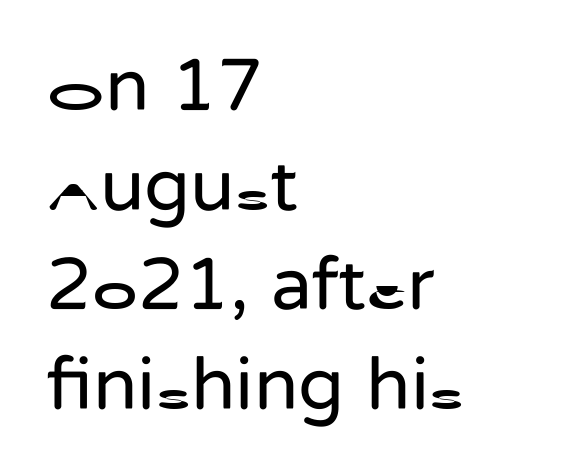
{"serif": "no", "italic": "no", "bold": "no", "weight": "regular", "width": "normal", "stroke_contrast": "low", "x_height": "medium", "monospaced": "no", "underline": "no", "align": "left", "line_spacing": "normal", "line_spacing_ratio": 1.33, "letter_spacing": "normal", "letter_spacing_em": 0.0, "glyph_px": 75}
